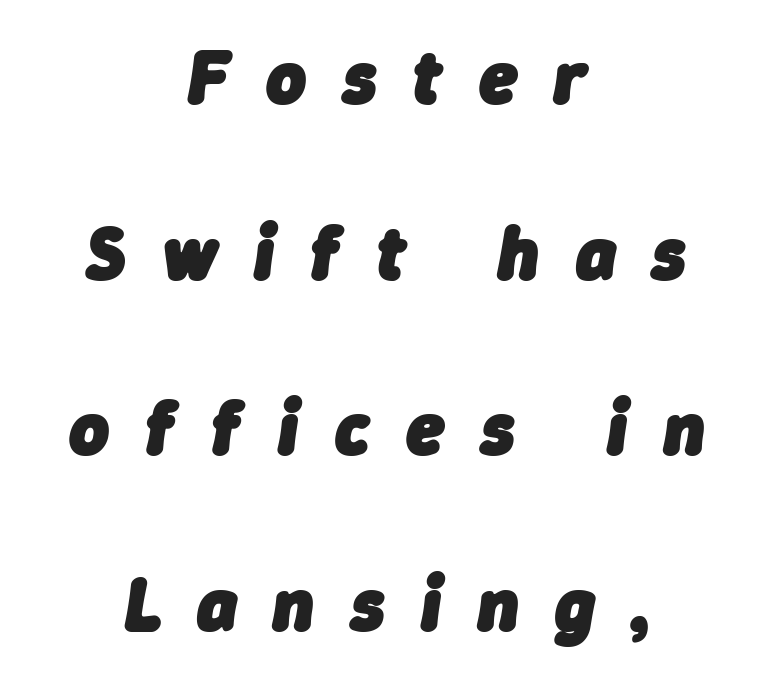
Q: Is the text bold? A: Yes.
Q: Is the text italic (slanted)? A: Yes, it leans right by about 9 degrees.
Q: Is the text underlined? A: No.
Q: How is the paragraph aligned? A: Centered.
Q: Is the spacing between letters normal or unusually wide? A: Unusually wide.
Q: Is the spacing between lines tight, normal or loose? A: Loose.
Q: Width (condensed, normal, or wide)? A: Normal.
Q: Stroke contrast? A: Low.
Q: x-height? A: Medium.
Q: Monospaced? A: No.
